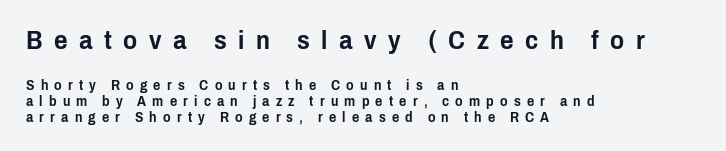
Q: Is the text italic (slanted)? A: No, it is upright.
Q: Is the text underlined? A: No.
Q: How is the paragraph aligned? A: Left-aligned.
Q: Is the spacing between letters normal or unusually wide? A: Unusually wide.
Q: Is the spacing between lines tight, normal or loose? A: Tight.
Q: Which block of text is set in a larger size, the first (top) or the second (bottom)? A: The first (top) one.
